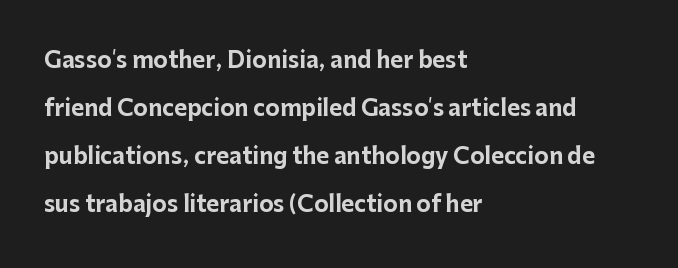
Q: Is the text bold? A: Yes.
Q: Is the text italic (slanted)? A: No, it is upright.
Q: Is the text underlined? A: No.
Q: How is the paragraph aligned? A: Left-aligned.
Q: Is the spacing between letters normal or unusually wide? A: Normal.
Q: Is the spacing between lines tight, normal or loose? A: Loose.
